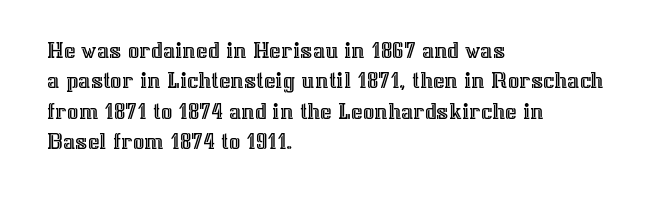
Q: Is the text italic (slanted)? A: No, it is upright.
Q: Is the text underlined? A: No.
Q: How is the paragraph aligned? A: Left-aligned.
Q: Is the spacing between letters normal or unusually wide? A: Normal.
